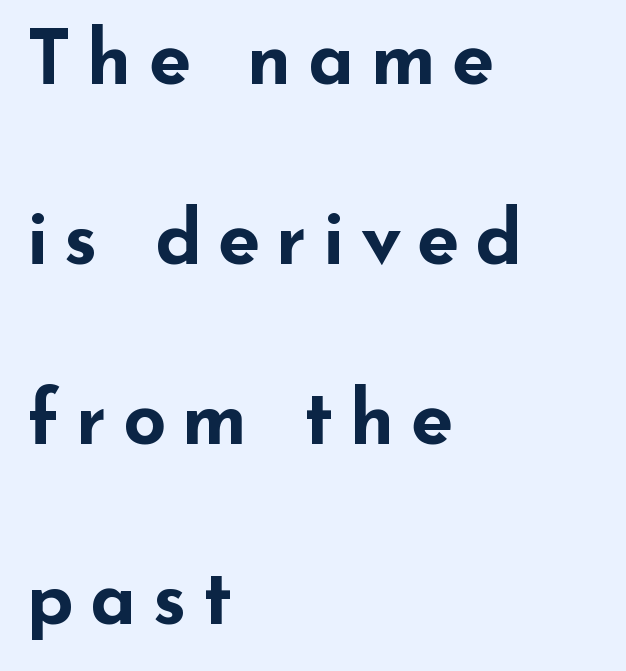
The image shows 76 px bold, wide sans-serif type, upright; set left-aligned, loose line spacing (2.37x), unusually wide letter spacing (+0.21 em), not underlined; low stroke contrast and a small x-height.
